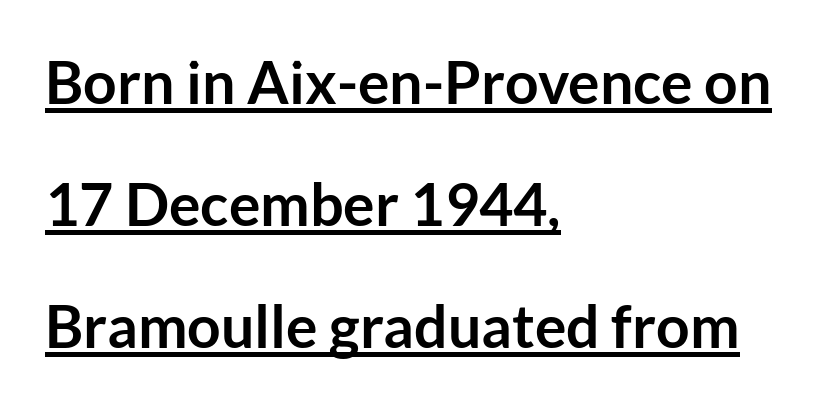
The image shows 59 px semibold sans-serif type, upright; set left-aligned, loose line spacing (2.07x), normal letter spacing, underlined; low stroke contrast and a medium x-height.
